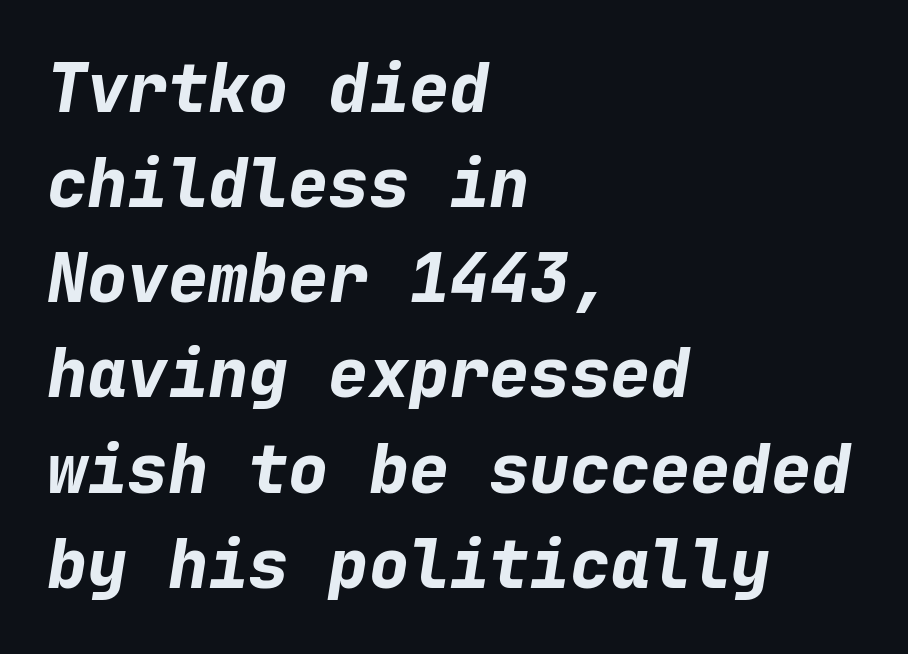
The glyphs look as if they've been sheared to an angle. Looks like terminal output: every glyph gets an equal slot. The area under the type is left untouched. In terms of leading, this rendering sits right in the middle. The sample has been set heavy, in full bold.
